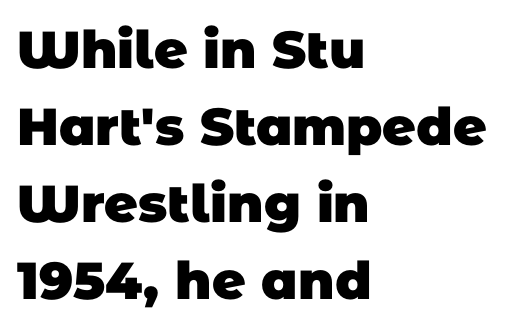
This rendering features lettering with no underline. I'd call this a sans setting — the letters go barefoot. Its strokes are broad and dark, the hallmark of bold type. A typesetter would call this proportional, since set widths differ per character.
